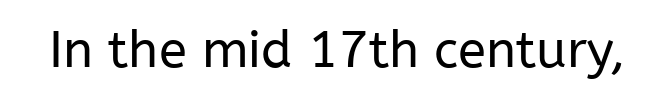
The image shows 51 px regular-weight sans-serif type, upright; set normal letter spacing, not underlined; low stroke contrast and a medium x-height.
